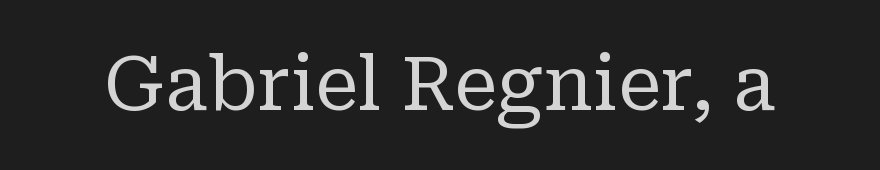
This is roman type, the default non-slanted kind. Examine the stroke ends and you'll spot serifs. Nothing unusual about the tracking: characters are spaced as the font intends. Plain, unruled lines of type. These lines are rendered in a variable-pitch font. Caption: face not bold, strokes unweighted.
